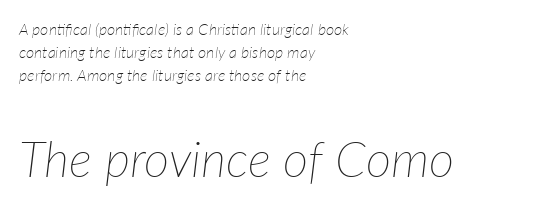
Q: Is the text bold? A: No.
Q: Is the text italic (slanted)? A: Yes, it leans right by about 7 degrees.
Q: Is the text underlined? A: No.
Q: How is the paragraph aligned? A: Left-aligned.
Q: Is the spacing between letters normal or unusually wide? A: Normal.
Q: Is the spacing between lines tight, normal or loose? A: Normal.
Q: Which block of text is set in a larger size, the first (top) or the second (bottom)? A: The second (bottom) one.
Q: Width (condensed, normal, or wide)? A: Normal.
Q: Stroke contrast? A: Low.
Q: x-height? A: Medium.
Q: Monospaced? A: No.
